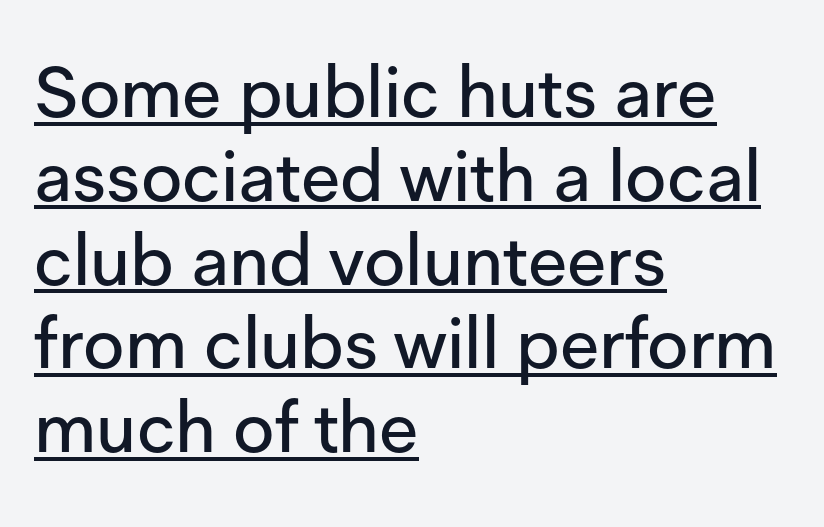
The paragraph shown leans on its left margin. The lettering holds an erect, upright posture throughout. Looks like regular typesetting: each glyph gets only the width it needs. Caption: lettering with a line underneath.
